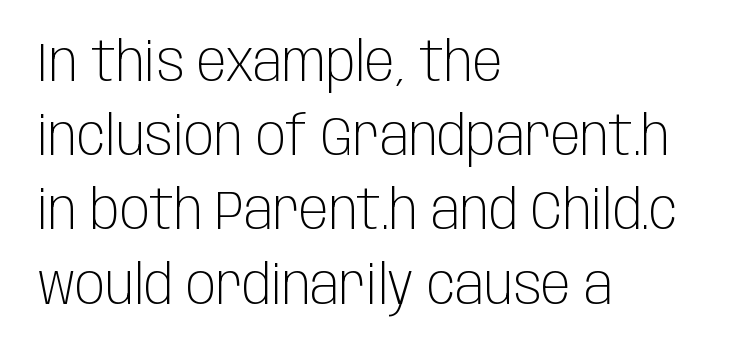
The image shows 55 px light, condensed sans-serif type, upright; set left-aligned, normal line spacing (1.35x), normal letter spacing, not underlined; low stroke contrast and a large x-height.
